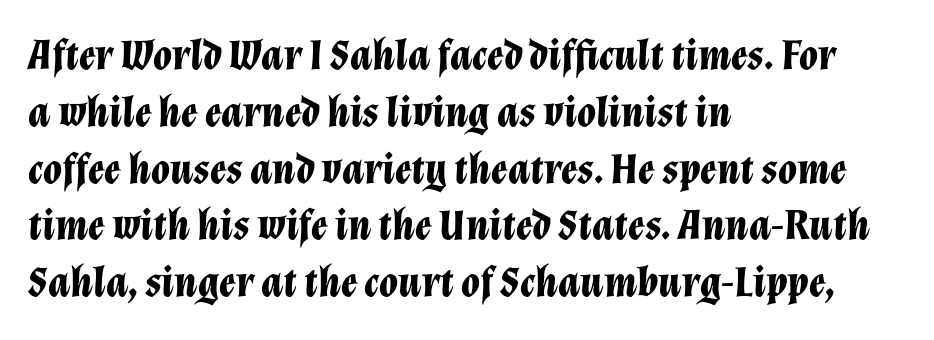
{"italic": "yes", "lean": "right", "slant_degrees": 12, "bold": "yes", "weight": "bold", "width": "normal", "stroke_contrast": "low", "x_height": "medium", "monospaced": "no", "underline": "no", "align": "left", "line_spacing": "normal", "line_spacing_ratio": 1.32, "letter_spacing": "normal", "letter_spacing_em": 0.0, "glyph_px": 43}
